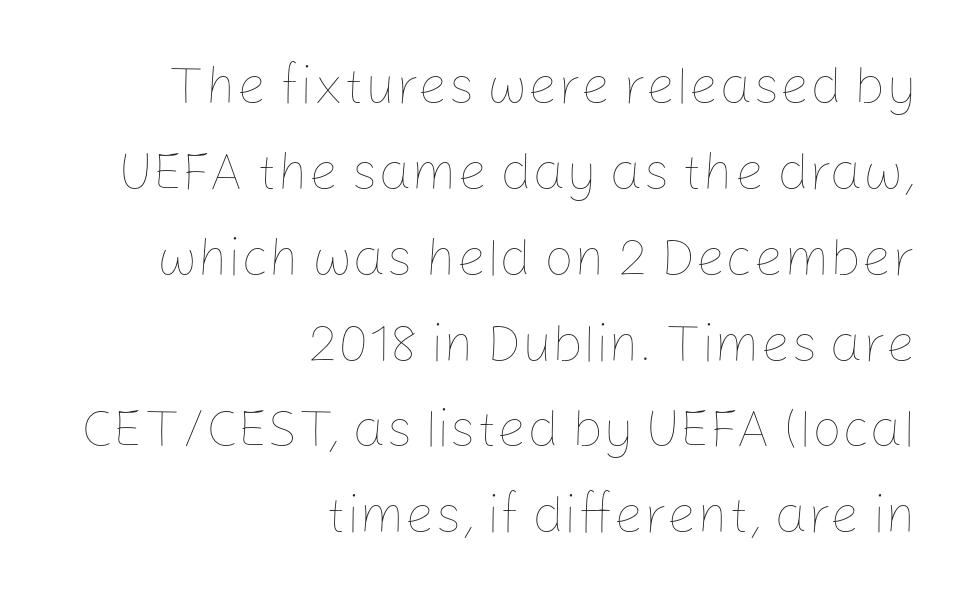
A roman cut, with each character standing at attention. Underlining? Definitely not there. Vertical spacing — default. Teacher's note: observe the even right margin — that is flush-right alignment. Nothing unusual about the tracking: characters are spaced as the font intends.
